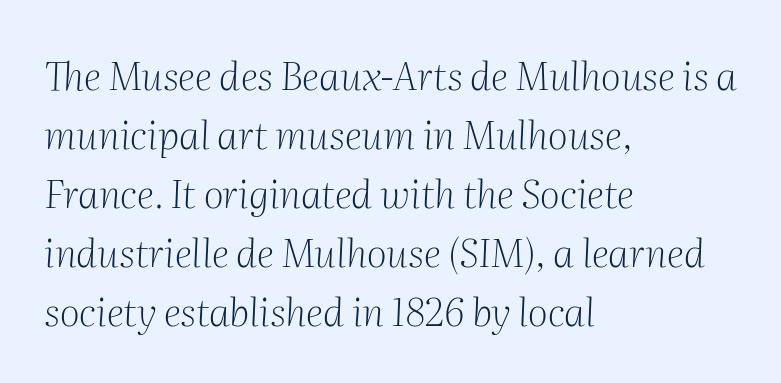
{"serif": "yes", "italic": "yes", "lean": "right", "slant_degrees": 2, "bold": "no", "weight": "light", "width": "normal", "stroke_contrast": "medium", "x_height": "medium", "monospaced": "no", "underline": "no", "align": "left", "line_spacing": "normal", "line_spacing_ratio": 1.51, "letter_spacing": "normal", "letter_spacing_em": 0.0, "glyph_px": 39}
